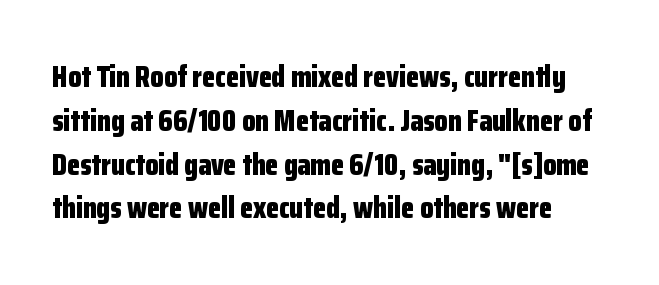
Q: Is the text bold? A: Yes.
Q: Is the text italic (slanted)? A: No, it is upright.
Q: Is the typeface a serif or a sans-serif typeface? A: Sans-serif.
Q: Is the text underlined? A: No.
Q: Is the spacing between letters normal or unusually wide? A: Normal.
Q: Is the spacing between lines tight, normal or loose? A: Normal.
Q: Width (condensed, normal, or wide)? A: Condensed.
Q: Stroke contrast? A: Low.
Q: x-height? A: Medium.
Q: Monospaced? A: No.
